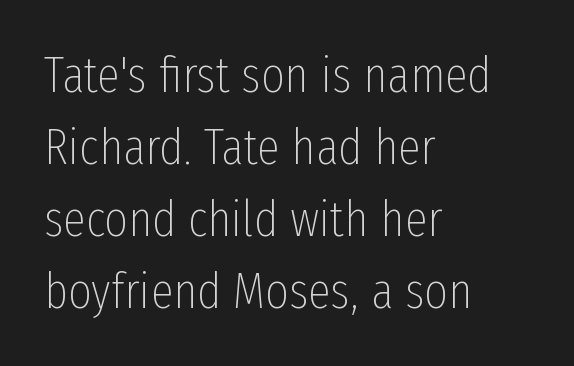
Q: Is the text bold? A: No.
Q: Is the text italic (slanted)? A: No, it is upright.
Q: Is the typeface a serif or a sans-serif typeface? A: Sans-serif.
Q: Is the text underlined? A: No.
Q: How is the paragraph aligned? A: Left-aligned.
Q: Is the spacing between letters normal or unusually wide? A: Normal.
Q: Is the spacing between lines tight, normal or loose? A: Normal.
Q: Width (condensed, normal, or wide)? A: Condensed.
Q: Stroke contrast? A: Low.
Q: x-height? A: Medium.
Q: Monospaced? A: No.
